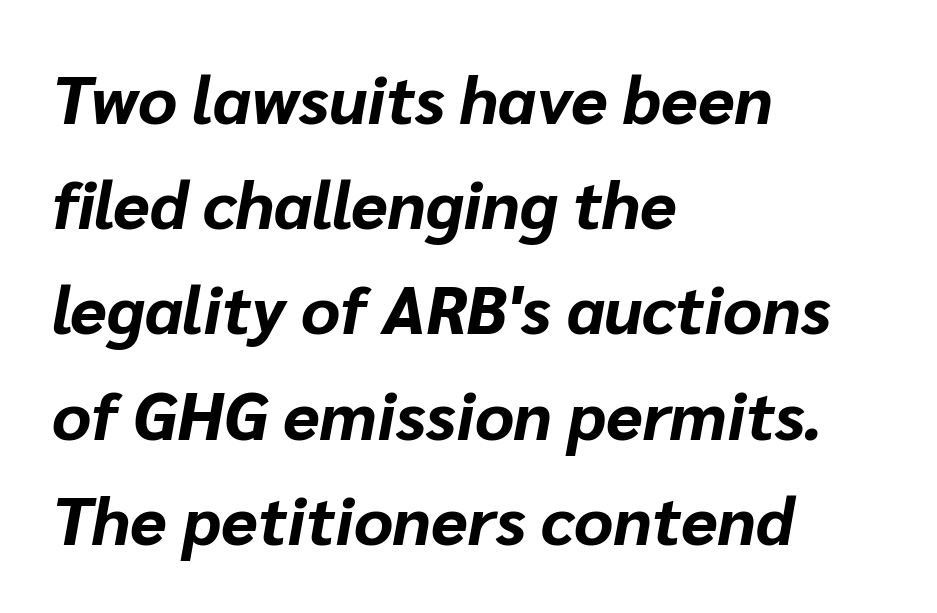
Q: Is the text bold? A: Yes.
Q: Is the text italic (slanted)? A: Yes, it leans right by about 10 degrees.
Q: Is the text underlined? A: No.
Q: How is the paragraph aligned? A: Left-aligned.
Q: Is the spacing between letters normal or unusually wide? A: Normal.
Q: Is the spacing between lines tight, normal or loose? A: Normal.
Q: Width (condensed, normal, or wide)? A: Normal.
Q: Stroke contrast? A: Low.
Q: x-height? A: Medium.
Q: Monospaced? A: No.
